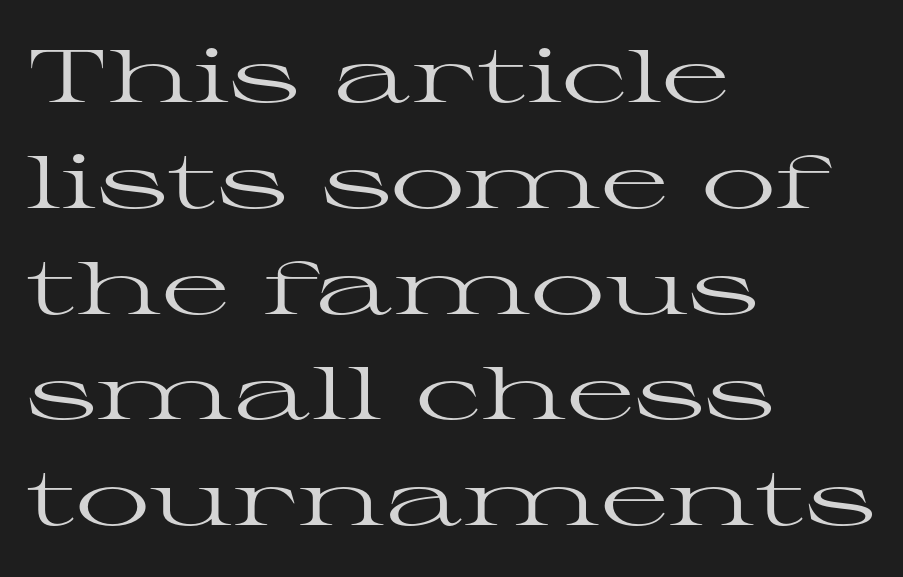
The area under the type is left untouched. No chunkiness to these letters — they're not bold. A typesetter would call this zero additional tracking. Ascenders rise straight up at ninety degrees.
